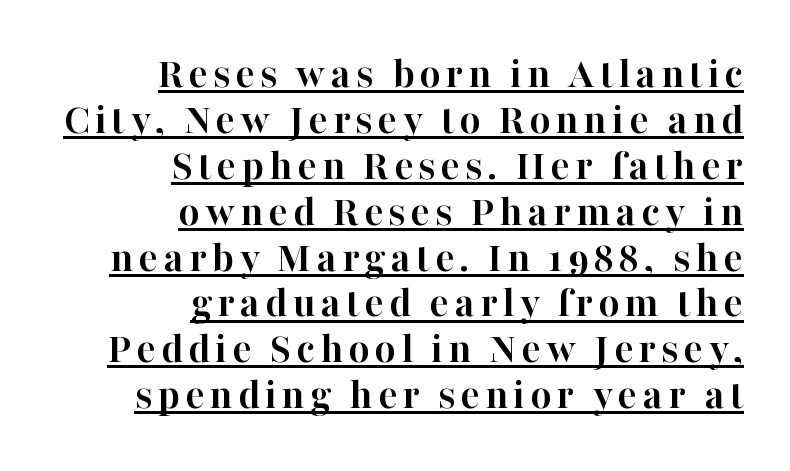
Horizontally, the lines are justified to the trailing edge only. Compared with an ordinary text face, these strokes are far heavier — a full bold. Horizontal bands of white between lines are thin slivers. You could not count columns in this text — the font is proportionally spaced. This sample uses a serif face.
